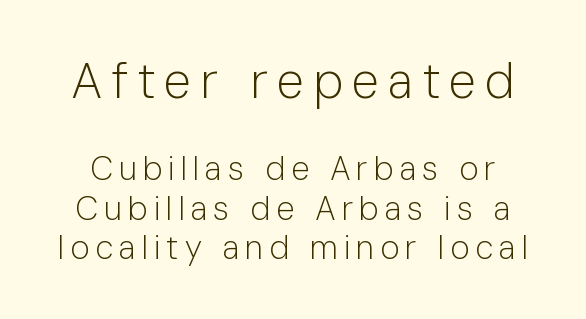
What kind of face is this? One without serifs — a sans. Lines of text with bare space underneath. If you drew a line through each stem, it would be perfectly vertical. The block sitting higher on the canvas is the one with enlarged characters. Is this a fixed-width face? No — the glyphs have proportional, varying widths.
